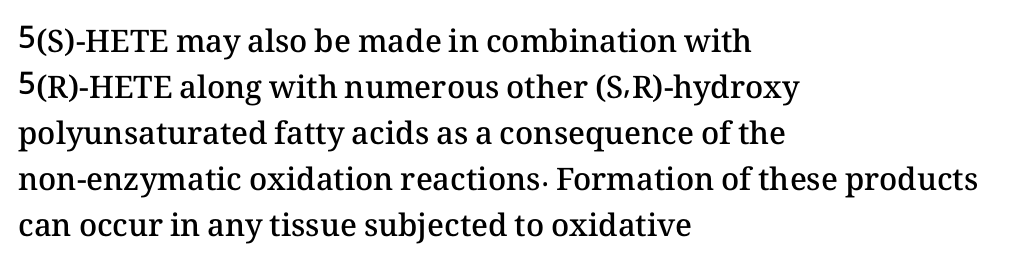
Leftover space on each line is placed entirely after the last word. The vertical gap from one line to the next is medium. The strokes are fattened partway — semibold, not bold. A typesetter would mark this as roman, not italic.
